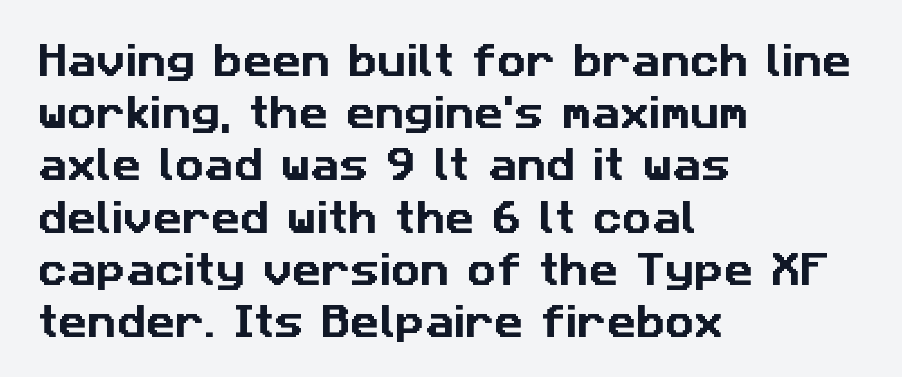
Varying glyph widths throughout — classic text-font behaviour. The block of text has a typical density, with ordinary space between rows. The gaps between neighbouring characters are ordinary and unremarkable. This sample is left-justified, so line endings fall wherever the words run out. Any mark beneath the type? The region is blank.
